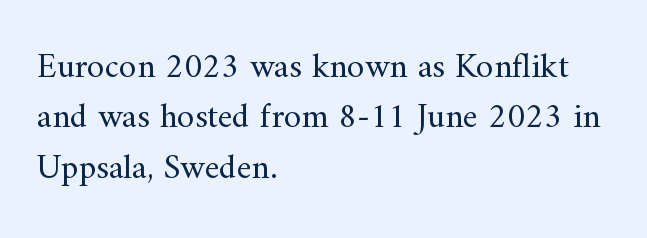
Q: Is the text bold? A: No.
Q: Is the text italic (slanted)? A: No, it is upright.
Q: Is the typeface a serif or a sans-serif typeface? A: Serif.
Q: Is the text underlined? A: No.
Q: How is the paragraph aligned? A: Left-aligned.
Q: Is the spacing between letters normal or unusually wide? A: Normal.
Q: Is the spacing between lines tight, normal or loose? A: Normal.
Q: Width (condensed, normal, or wide)? A: Normal.
Q: Stroke contrast? A: Medium.
Q: x-height? A: Small.
Q: Monospaced? A: No.
